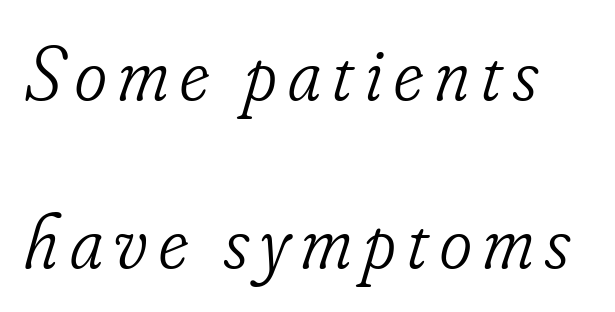
Is the type slanted? Yes — the strokes lean at a clear angle. Font category for this specimen: serif. A light-to-regular cut is what we see here. Words float on clear page, feet unadorned. Do the characters align in a grid? No, the font is proportional. A great deal of white space separates one row of letters from the next.
